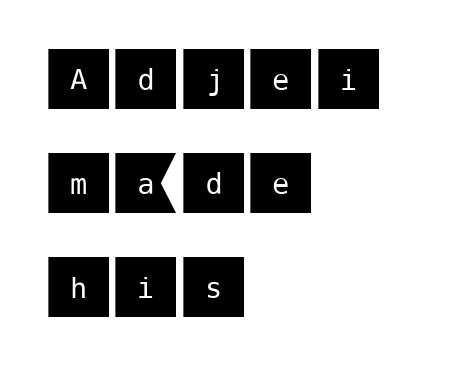
Q: Is the text italic (slanted)? A: No, it is upright.
Q: Is the typeface a serif or a sans-serif typeface? A: Sans-serif.
Q: Is the text underlined? A: No.
Q: How is the paragraph aligned? A: Left-aligned.
Q: Is the spacing between letters normal or unusually wide? A: Normal.
Q: Is the spacing between lines tight, normal or loose? A: Normal.
Q: Width (condensed, normal, or wide)? A: Normal.
Q: Stroke contrast? A: Medium.
Q: x-height? A: Large.
